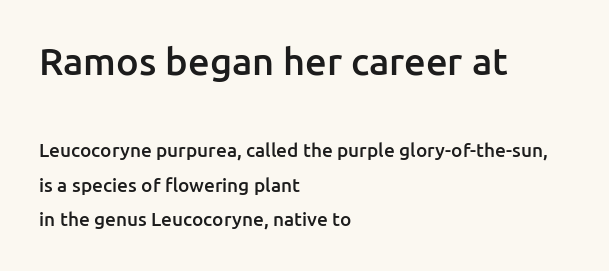
{"serif": "no", "italic": "no", "bold": "semi", "weight": "semibold", "width": "normal", "stroke_contrast": "low", "x_height": "medium", "monospaced": "no", "underline": "no", "align": "left", "line_spacing_ratio": 1.83, "letter_spacing": "normal", "letter_spacing_em": 0.0, "larger_block": "first", "size_ratio": 2.0, "glyph_px": 38}
